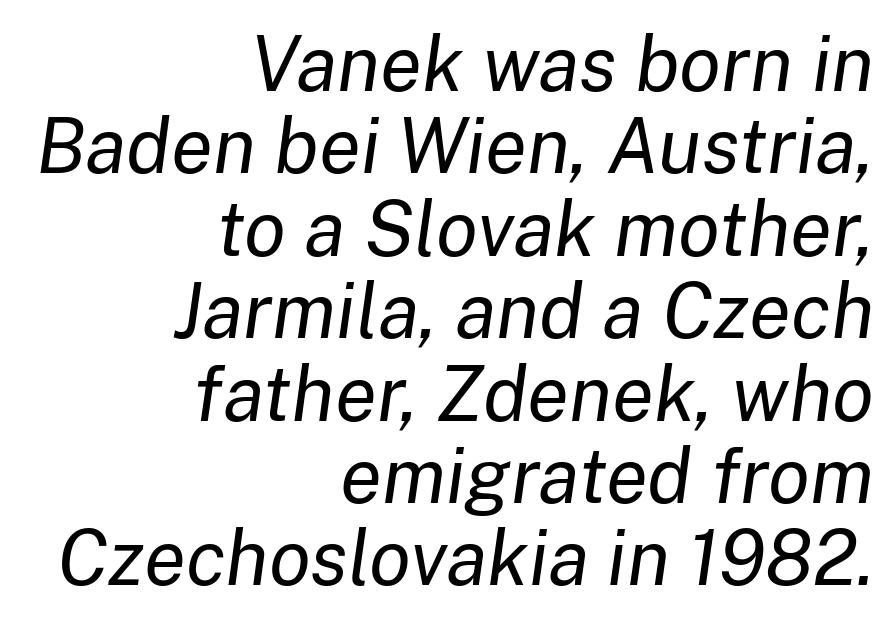
{"italic": "yes", "lean": "right", "slant_degrees": 8, "bold": "no", "weight": "regular", "width": "normal", "stroke_contrast": "low", "x_height": "medium", "monospaced": "no", "underline": "no", "align": "right", "line_spacing": "tight", "line_spacing_ratio": 1.07, "letter_spacing": "normal", "letter_spacing_em": 0.0, "glyph_px": 77}
